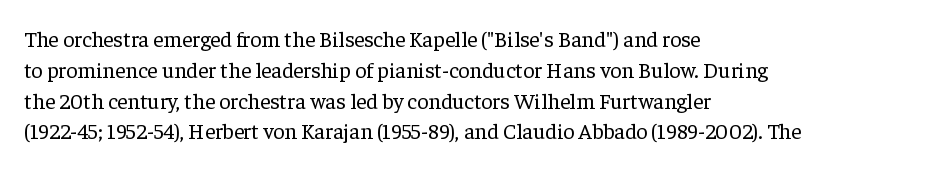
Q: Is the text bold? A: No.
Q: Is the text italic (slanted)? A: No, it is upright.
Q: Is the text underlined? A: No.
Q: How is the paragraph aligned? A: Left-aligned.
Q: Is the spacing between letters normal or unusually wide? A: Normal.
Q: Is the spacing between lines tight, normal or loose? A: Normal.
